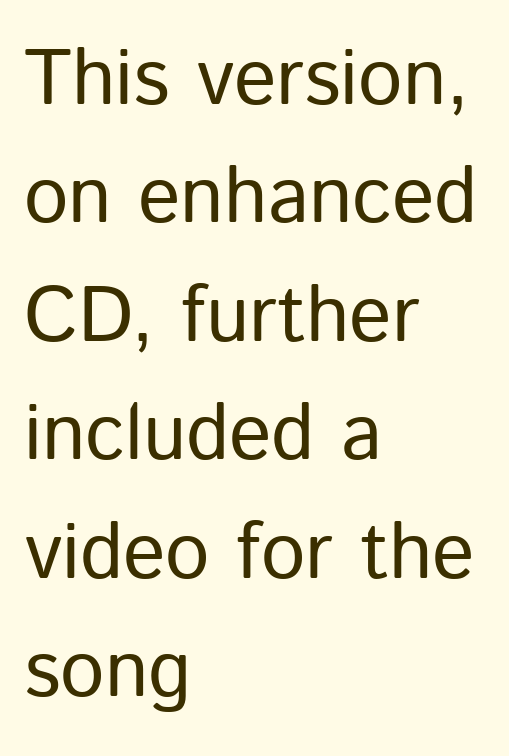
{"serif": "no", "italic": "no", "bold": "no", "weight": "regular", "width": "normal", "stroke_contrast": "low", "x_height": "medium", "monospaced": "no", "underline": "no", "align": "left", "line_spacing": "normal", "line_spacing_ratio": 1.5, "letter_spacing": "normal", "letter_spacing_em": 0.0, "glyph_px": 79}
